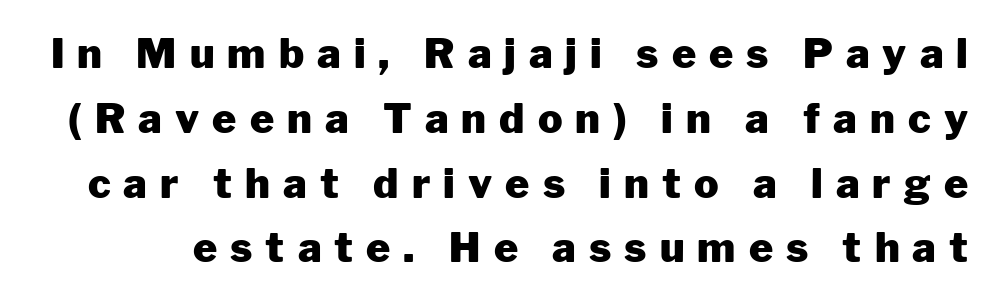
Q: Is the text bold? A: Yes.
Q: Is the text italic (slanted)? A: No, it is upright.
Q: Is the typeface a serif or a sans-serif typeface? A: Sans-serif.
Q: Is the text underlined? A: No.
Q: Is the spacing between letters normal or unusually wide? A: Unusually wide.
Q: Is the spacing between lines tight, normal or loose? A: Normal.
Q: Width (condensed, normal, or wide)? A: Normal.
Q: Stroke contrast? A: Low.
Q: x-height? A: Medium.
Q: Monospaced? A: No.
